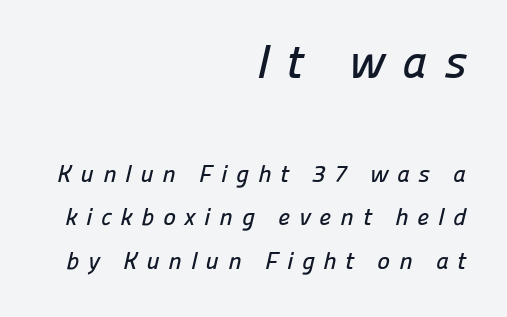
Scale decreases going downward across the two blocks. The type is letterspaced generously, with wide tracking. Note: no serifs on the glyphs. Decoration check: the copy has no underline.
